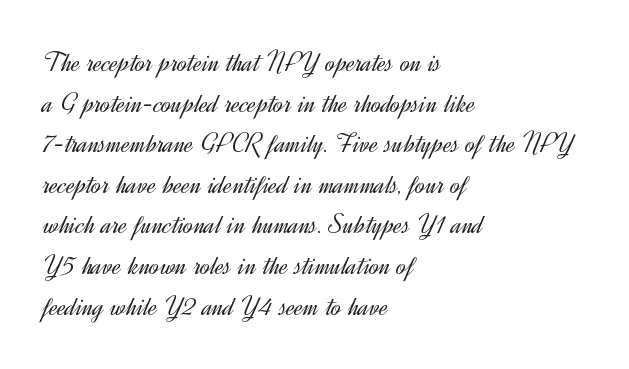
Q: Is the text bold? A: No.
Q: Is the text italic (slanted)? A: Yes.
Q: Is the typeface a serif or a sans-serif typeface? A: Sans-serif.
Q: Is the text underlined? A: No.
Q: How is the paragraph aligned? A: Left-aligned.
Q: Is the spacing between letters normal or unusually wide? A: Normal.
Q: Is the spacing between lines tight, normal or loose? A: Normal.
Q: Width (condensed, normal, or wide)? A: Normal.
Q: x-height? A: Small.
Q: Monospaced? A: No.
